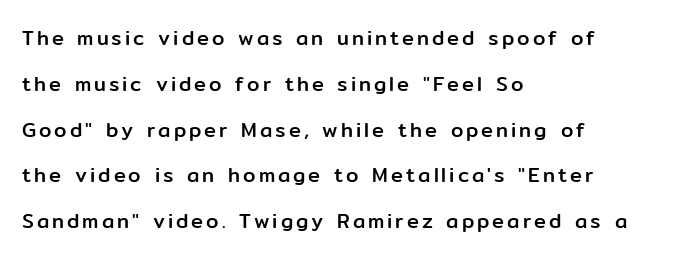
Q: Is the text italic (slanted)? A: No, it is upright.
Q: Is the text underlined? A: No.
Q: How is the paragraph aligned? A: Left-aligned.
Q: Is the spacing between lines tight, normal or loose? A: Loose.
